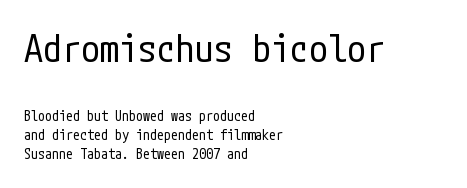
Regarding leading, the lines here are spaced in the standard way. Letters rest on an invisible, unmarked baseline. Weight: regular or lighter. This sample is left-justified, so line endings fall wherever the words run out. Classification — sans serif. Vertical strokes here are truly vertical.
